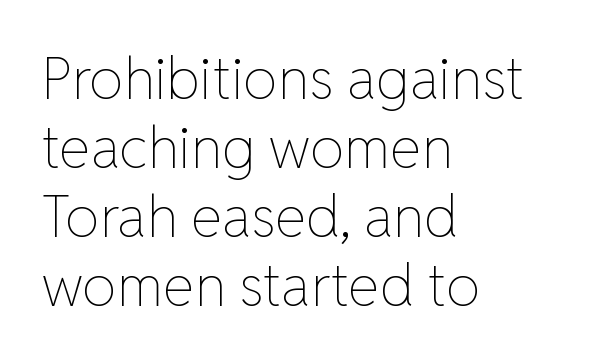
The image shows 57 px thin type, upright; set left-aligned, line spacing 1.21x, normal letter spacing, not underlined; low stroke contrast and a medium x-height.
